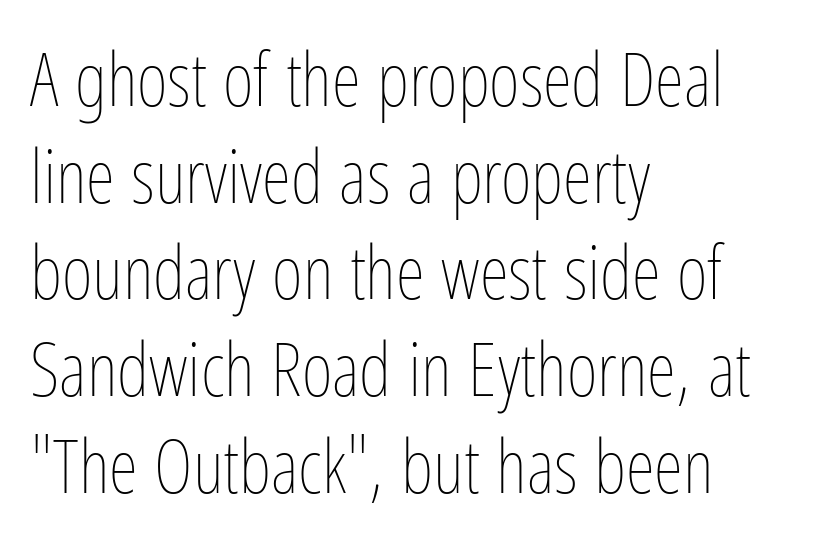
The image shows 75 px thin, condensed type, upright; set left-aligned, normal line spacing (1.29x), normal letter spacing, not underlined; low stroke contrast and a medium x-height.
